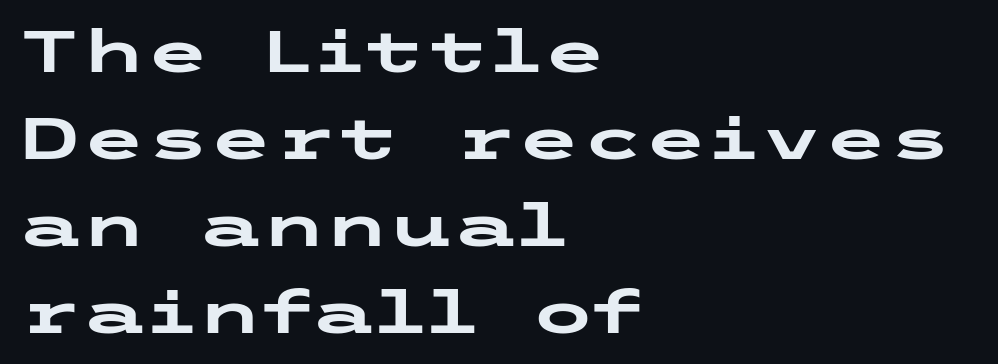
Q: Is the text bold? A: Yes.
Q: Is the text italic (slanted)? A: No, it is upright.
Q: Is the typeface a serif or a sans-serif typeface? A: Sans-serif.
Q: Is the text underlined? A: No.
Q: How is the paragraph aligned? A: Left-aligned.
Q: Is the spacing between letters normal or unusually wide? A: Normal.
Q: Is the spacing between lines tight, normal or loose? A: Normal.
Q: Width (condensed, normal, or wide)? A: Wide.
Q: Stroke contrast? A: Low.
Q: x-height? A: Medium.
